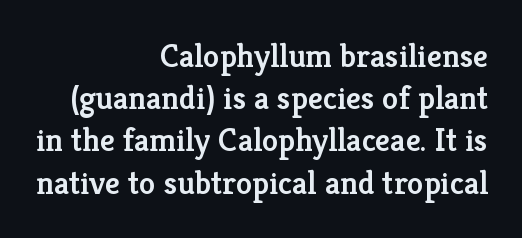
{"serif": "yes", "italic": "no", "bold": "semi", "weight": "semibold", "width": "normal", "stroke_contrast": "low", "x_height": "medium", "monospaced": "no", "underline": "no", "align": "right", "line_spacing": "normal", "line_spacing_ratio": 1.28, "letter_spacing": "normal", "letter_spacing_em": 0.0, "glyph_px": 33}
